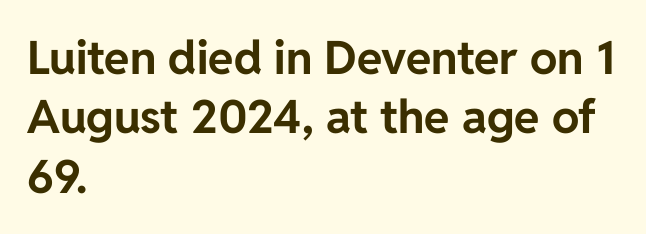
Q: Is the text bold? A: Yes.
Q: Is the text italic (slanted)? A: No, it is upright.
Q: Is the typeface a serif or a sans-serif typeface? A: Sans-serif.
Q: Is the text underlined? A: No.
Q: How is the paragraph aligned? A: Left-aligned.
Q: Is the spacing between letters normal or unusually wide? A: Normal.
Q: Is the spacing between lines tight, normal or loose? A: Normal.
Q: Width (condensed, normal, or wide)? A: Normal.
Q: Stroke contrast? A: Low.
Q: x-height? A: Medium.
Q: Monospaced? A: No.
